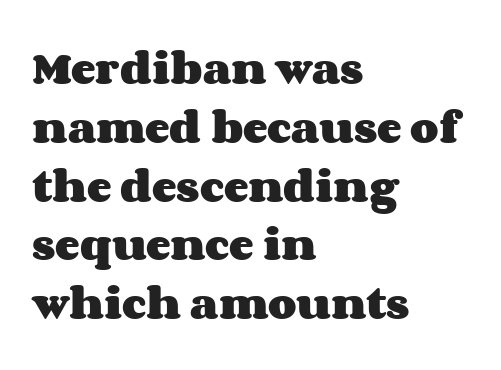
{"italic": "no", "bold": "yes", "weight": "heavy", "width": "wide", "stroke_contrast": "medium", "x_height": "large", "monospaced": "no", "underline": "no", "align": "left", "line_spacing": "normal", "line_spacing_ratio": 1.59, "letter_spacing": "normal", "letter_spacing_em": 0.0, "glyph_px": 37}
